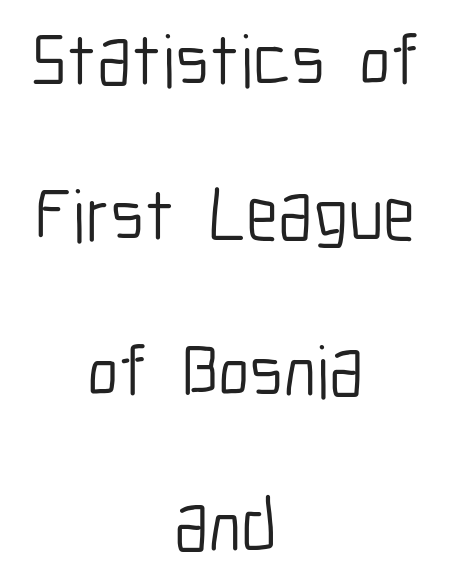
The image shows 74 px light, condensed sans-serif type, upright; set centered, loose line spacing (2.1x), normal letter spacing, not underlined; low stroke contrast and a medium x-height.
